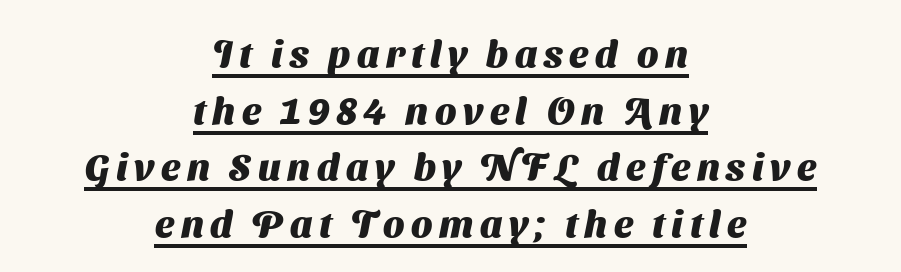
The space between consecutive lines is moderate. The characters look thick and weighty, a clear bold. Look at the bottom of the vertical strokes: they stop flat, with no serifs. In designer terms, the underline attribute is active on this setting. Line starts and ends both wander, symmetrically.
